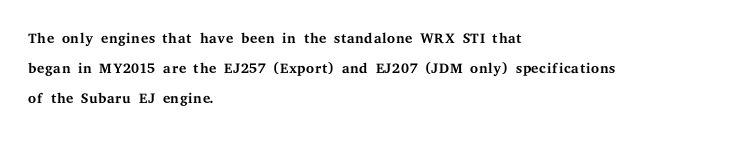
Q: Is the text bold? A: No.
Q: Is the text italic (slanted)? A: No, it is upright.
Q: Is the text underlined? A: No.
Q: How is the paragraph aligned? A: Left-aligned.
Q: Is the spacing between letters normal or unusually wide? A: Normal.
Q: Is the spacing between lines tight, normal or loose? A: Normal.
